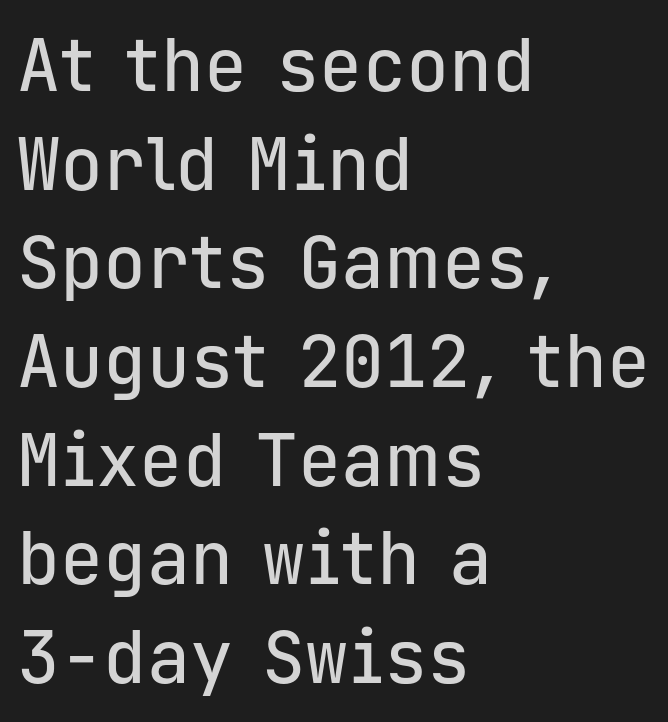
{"serif": "no", "italic": "no", "width": "normal", "stroke_contrast": "low", "x_height": "medium", "monospaced": "yes", "underline": "no", "align": "left", "line_spacing": "normal", "line_spacing_ratio": 1.37, "letter_spacing": "normal", "letter_spacing_em": 0.0, "glyph_px": 72}
